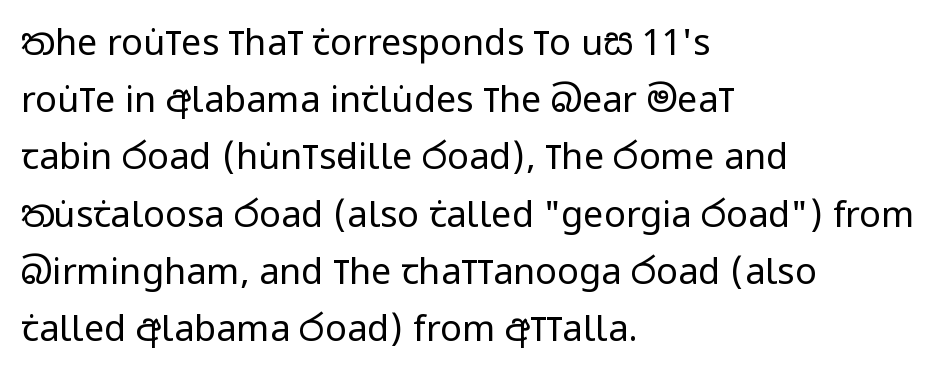
Q: Is the text bold? A: No.
Q: Is the text italic (slanted)? A: No, it is upright.
Q: Is the typeface a serif or a sans-serif typeface? A: Sans-serif.
Q: Is the text underlined? A: No.
Q: How is the paragraph aligned? A: Left-aligned.
Q: Is the spacing between letters normal or unusually wide? A: Normal.
Q: Is the spacing between lines tight, normal or loose? A: Normal.
Q: Width (condensed, normal, or wide)? A: Condensed.
Q: Stroke contrast? A: Low.
Q: x-height? A: Large.
Q: Monospaced? A: No.
